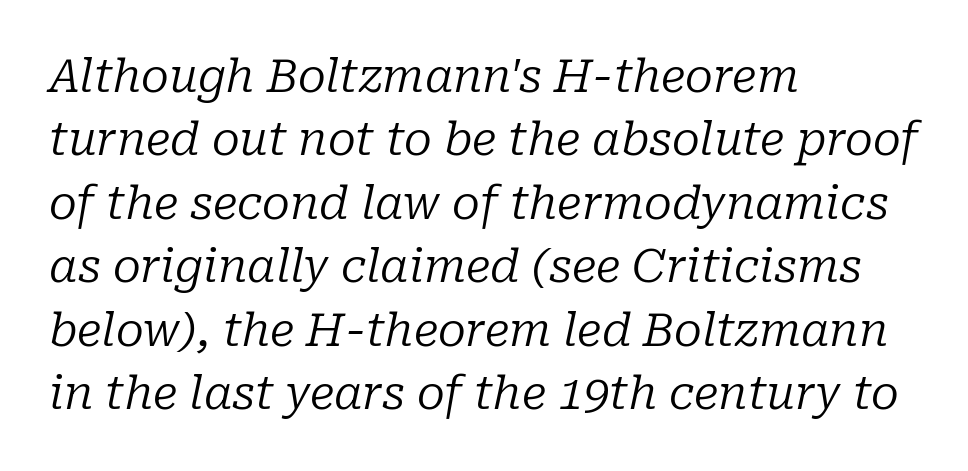
{"serif": "yes", "italic": "yes", "lean": "right", "slant_degrees": 10, "bold": "no", "weight": "regular", "width": "normal", "stroke_contrast": "low", "x_height": "medium", "monospaced": "no", "underline": "no", "align": "left", "line_spacing": "normal", "line_spacing_ratio": 1.38, "letter_spacing": "normal", "letter_spacing_em": 0.0, "glyph_px": 46}
